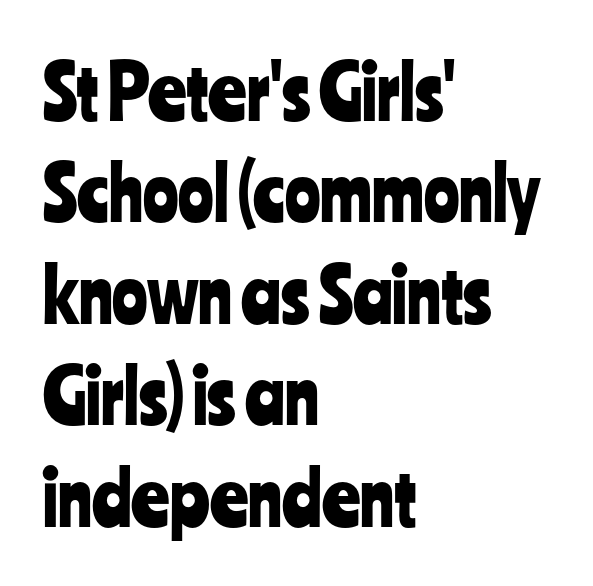
The image shows 74 px condensed sans-serif type, upright; set left-aligned, normal line spacing (1.37x), normal letter spacing, not underlined; low stroke contrast and a medium x-height.
